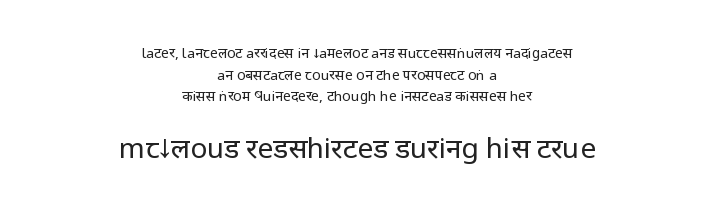
Bare-footed words on every line. Nobody touched the tracking dial on this one. Every row of glyphs is offset so its center matches the block's center. Unbolded letterforms with no extra heft. This sample has the flowing, uneven cadence of proportional lettering. In terms of letterform style, serifs are entirely absent.
